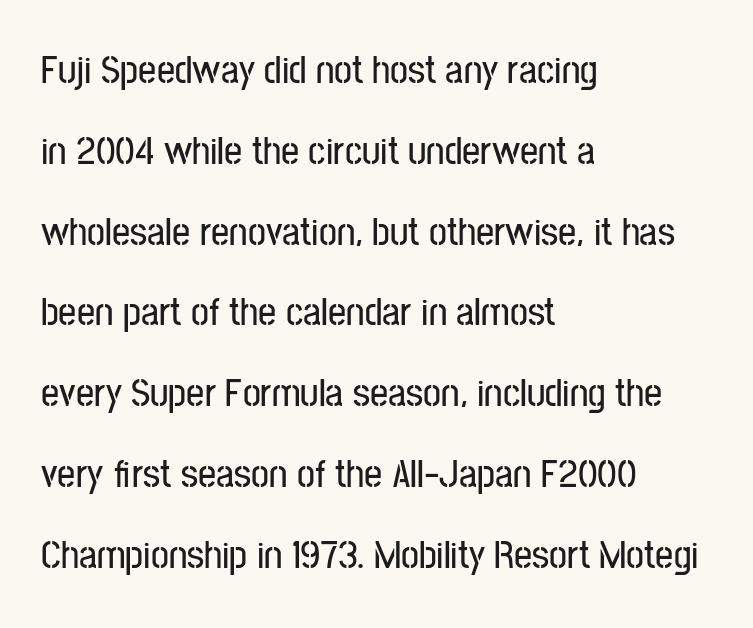
The image shows 40 px condensed sans-serif type, upright; set left-aligned, loose line spacing (2.02x), normal letter spacing, not underlined; low stroke contrast and a medium x-height.
